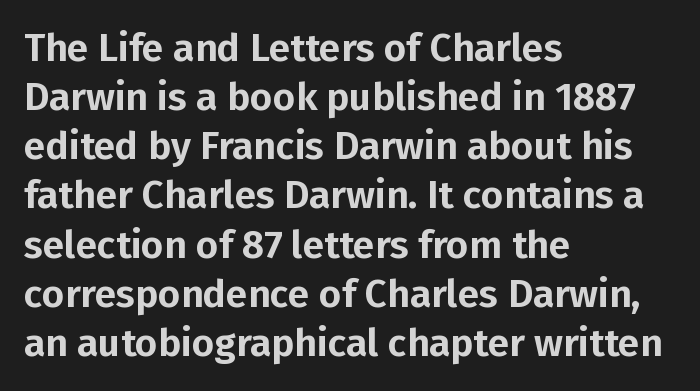
You could call the tracking neutral — neither tight nor loose. The area under the type is left untouched. Do the characters align in a grid? No, the font is proportional. In terms of letterform style, serifs are entirely absent. Left-aligned paragraph, ragged on the right.
